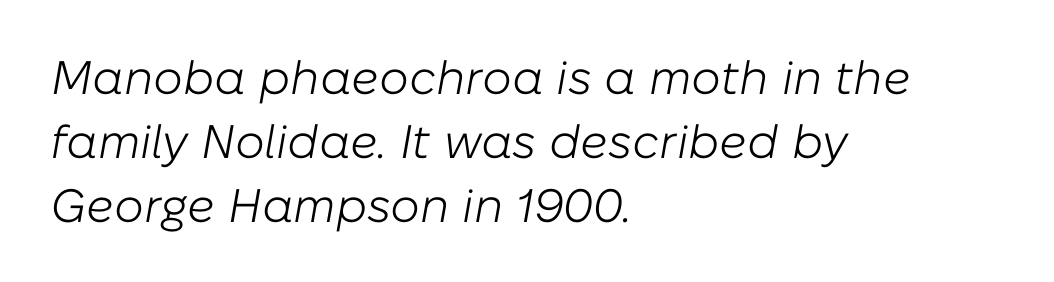
{"italic": "yes", "lean": "right", "slant_degrees": 10, "bold": "no", "weight": "light", "width": "normal", "stroke_contrast": "low", "x_height": "medium", "monospaced": "no", "underline": "no", "align": "left", "line_spacing": "normal", "line_spacing_ratio": 1.36, "letter_spacing": "normal", "letter_spacing_em": 0.0, "glyph_px": 47}
